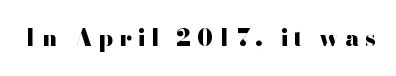
The lettering holds an erect, upright posture throughout. Strokes here are thick enough to call this a true bold. Substantial extra tracking has been applied to these lines. The specimen omits any rule beneath the text block's lines.
